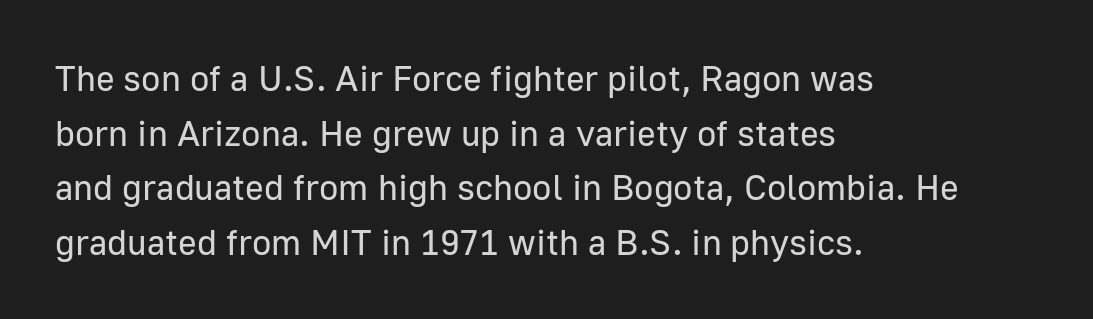
{"serif": "no", "italic": "no", "bold": "no", "weight": "regular", "width": "normal", "stroke_contrast": "low", "x_height": "medium", "monospaced": "no", "underline": "no", "align": "left", "line_spacing": "normal", "line_spacing_ratio": 1.52, "letter_spacing": "normal", "letter_spacing_em": 0.0, "glyph_px": 36}
